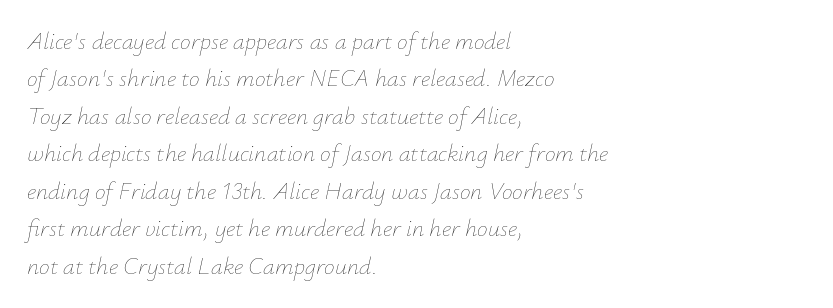
The passage shown leans; its letterforms are oblique. Underline: absent. Inter-character spacing is left at the font's built-in metrics. A quiet, ordinary-to-light weight characterises the typeface.
